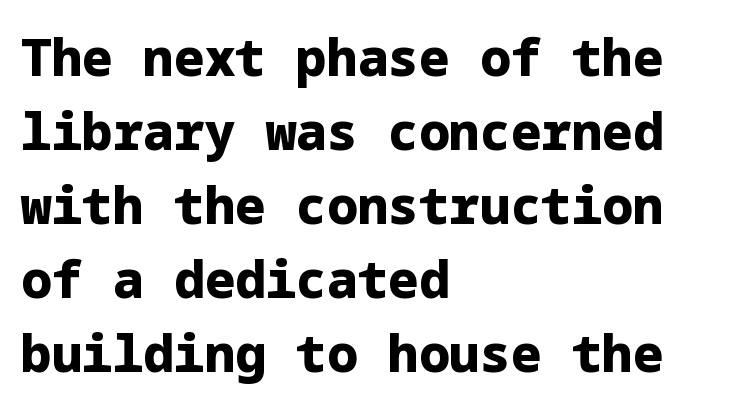
{"serif": "no", "italic": "no", "bold": "yes", "weight": "heavy", "width": "normal", "stroke_contrast": "low", "x_height": "medium", "underline": "no", "align": "left", "line_spacing": "normal", "line_spacing_ratio": 1.45, "letter_spacing": "normal", "letter_spacing_em": 0.0, "glyph_px": 51}
